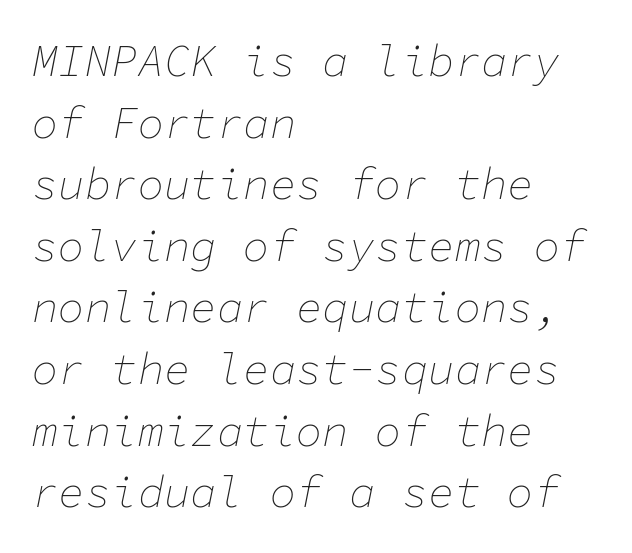
Q: Is the text bold? A: No.
Q: Is the text italic (slanted)? A: Yes, it leans right by about 11 degrees.
Q: Is the text underlined? A: No.
Q: How is the paragraph aligned? A: Left-aligned.
Q: Is the spacing between letters normal or unusually wide? A: Normal.
Q: Is the spacing between lines tight, normal or loose? A: Normal.
Q: Width (condensed, normal, or wide)? A: Normal.
Q: Stroke contrast? A: Low.
Q: x-height? A: Medium.
Q: Monospaced? A: Yes.
